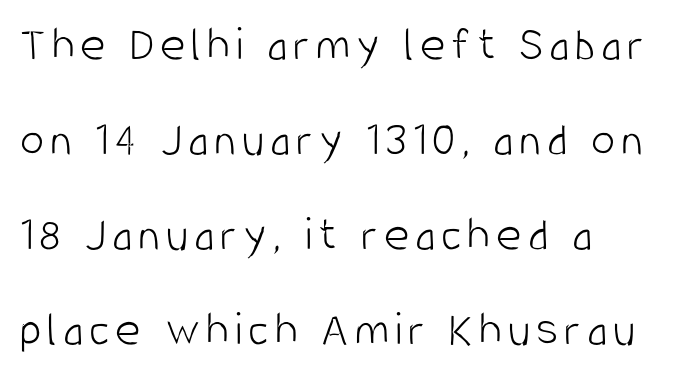
Q: Is the text bold? A: No.
Q: Is the text italic (slanted)? A: No, it is upright.
Q: Is the typeface a serif or a sans-serif typeface? A: Sans-serif.
Q: Is the text underlined? A: No.
Q: Is the spacing between lines tight, normal or loose? A: Loose.
Q: Width (condensed, normal, or wide)? A: Condensed.
Q: Stroke contrast? A: Low.
Q: x-height? A: Large.
Q: Monospaced? A: No.
